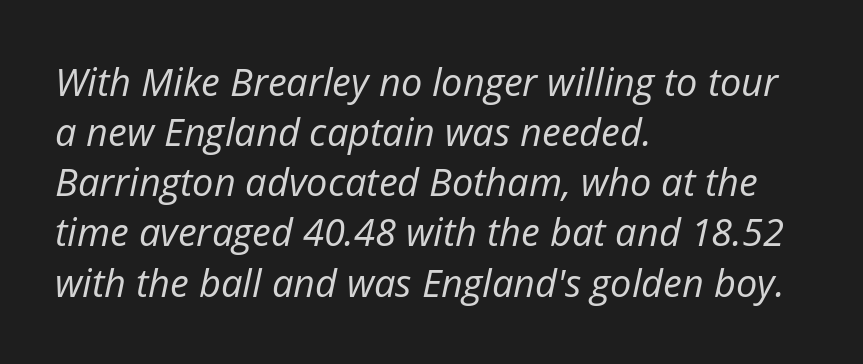
The face looks like a standard text weight, possibly lighter. Standard letterfit; no display-style spreading of the glyphs. Quick note: underline off. Varying glyph widths throughout — classic text-font behaviour. Summary of vertical rhythm: regular, with standard interline spacing.
